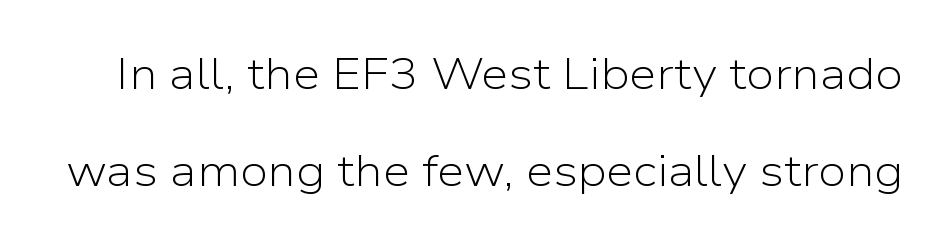
{"serif": "no", "italic": "no", "bold": "no", "weight": "light", "width": "normal", "stroke_contrast": "low", "x_height": "medium", "monospaced": "no", "underline": "no", "line_spacing": "loose", "line_spacing_ratio": 2.2, "letter_spacing": "normal", "letter_spacing_em": 0.0, "glyph_px": 44}
